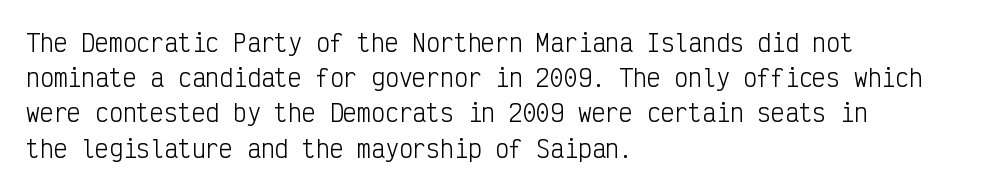
{"italic": "no", "bold": "no", "underline": "no", "align": "left", "line_spacing": "normal", "line_spacing_ratio": 1.53, "letter_spacing": "normal", "letter_spacing_em": 0.0, "glyph_px": 23}
